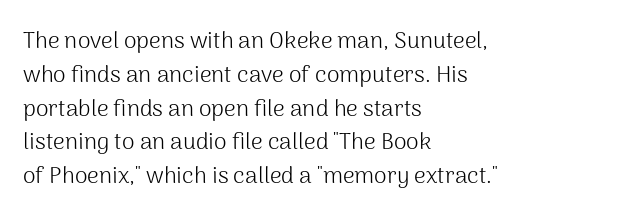
The image shows 23 px text type, upright; set left-aligned, normal line spacing (1.47x), normal letter spacing, not underlined.
